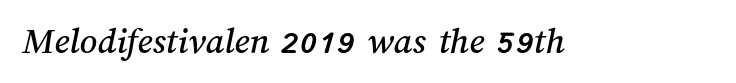
{"width": "normal", "stroke_contrast": "medium", "x_height": "medium", "monospaced": "no", "underline": "no", "letter_spacing": "normal", "letter_spacing_em": 0.0, "glyph_px": 38}
